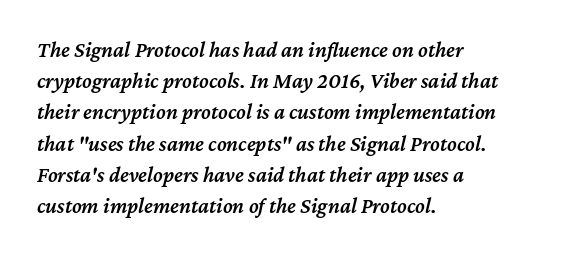
Q: Is the text bold? A: Semi-bold.
Q: Is the text italic (slanted)? A: Yes, it leans right by about 12 degrees.
Q: Is the text underlined? A: No.
Q: How is the paragraph aligned? A: Left-aligned.
Q: Is the spacing between letters normal or unusually wide? A: Normal.
Q: Is the spacing between lines tight, normal or loose? A: Normal.
